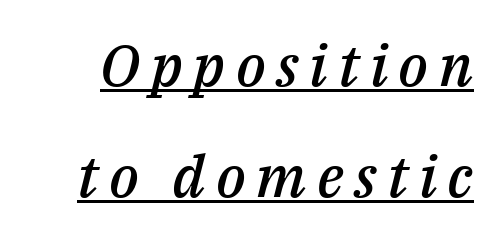
Q: Is the text bold? A: Semi-bold.
Q: Is the text italic (slanted)? A: Yes, it leans right by about 14 degrees.
Q: Is the text underlined? A: Yes.
Q: Is the spacing between lines tight, normal or loose? A: Loose.
Q: Width (condensed, normal, or wide)? A: Normal.
Q: Stroke contrast? A: Medium.
Q: x-height? A: Medium.
Q: Monospaced? A: No.
